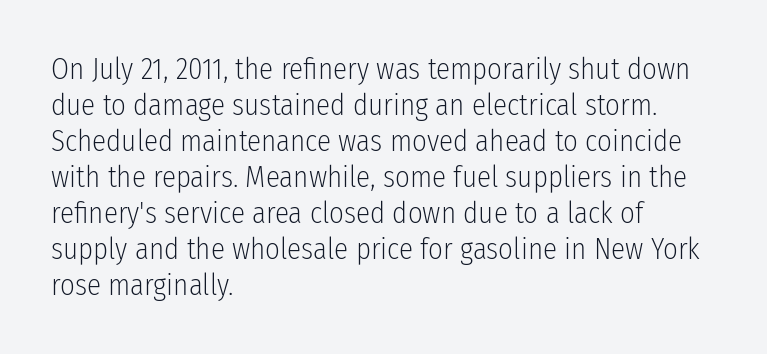
You could call the tracking neutral — neither tight nor loose. Think of a printed novel: that variable character pitch is what you see here. Line starts are locked; line ends wander. The font's upright variant was chosen for this text. The typeface chosen for these lines omits serifs.
